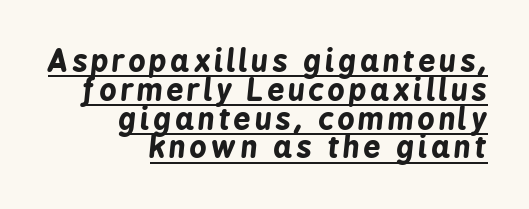
{"italic": "yes", "lean": "right", "slant_degrees": 6, "bold": "yes", "weight": "bold", "width": "condensed", "stroke_contrast": "low", "x_height": "medium", "monospaced": "no", "underline": "yes", "align": "right", "line_spacing": "tight", "line_spacing_ratio": 0.96, "glyph_px": 30}
